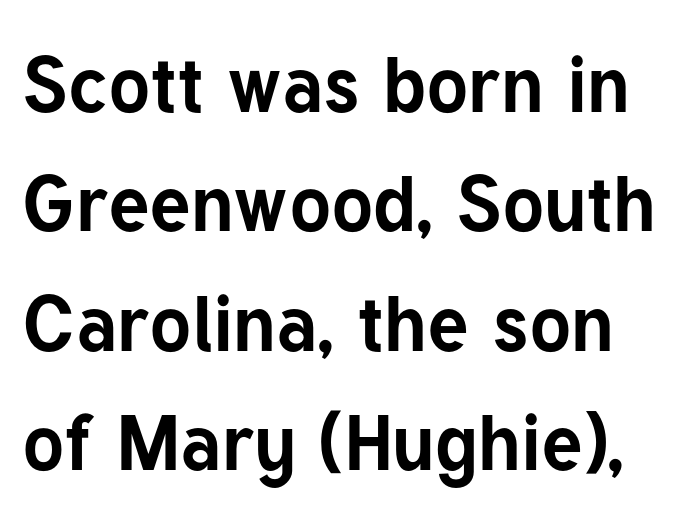
Q: Is the text bold? A: Yes.
Q: Is the text italic (slanted)? A: No, it is upright.
Q: Is the typeface a serif or a sans-serif typeface? A: Sans-serif.
Q: Is the text underlined? A: No.
Q: Is the spacing between letters normal or unusually wide? A: Normal.
Q: Is the spacing between lines tight, normal or loose? A: Normal.
Q: Width (condensed, normal, or wide)? A: Normal.
Q: Stroke contrast? A: Low.
Q: x-height? A: Medium.
Q: Monospaced? A: No.
